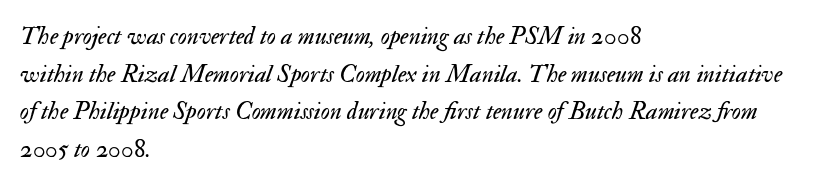
The passage shown leans; its letterforms are oblique. This rendering features lettering with no underline. Does the copy run flush right? No — it runs flush left. Here the glyphs are tracked normally, forming tight word shapes.
